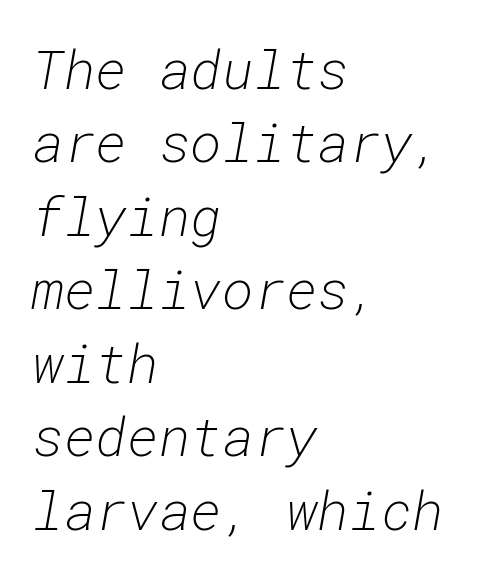
{"italic": "yes", "lean": "right", "slant_degrees": 10, "bold": "no", "weight": "light", "width": "normal", "stroke_contrast": "low", "x_height": "medium", "monospaced": "yes", "underline": "no", "align": "left", "line_spacing": "normal", "line_spacing_ratio": 1.36, "letter_spacing": "normal", "letter_spacing_em": 0.0, "glyph_px": 54}
